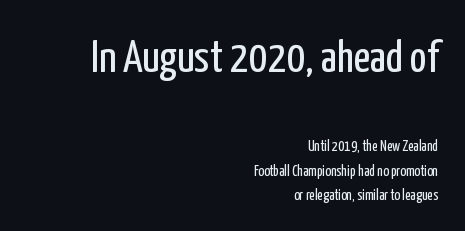
{"serif": "no", "italic": "no", "bold": "no", "weight": "regular", "width": "condensed", "stroke_contrast": "low", "x_height": "medium", "monospaced": "no", "underline": "no", "align": "right", "line_spacing": "normal", "line_spacing_ratio": 1.63, "letter_spacing": "normal", "letter_spacing_em": 0.0, "larger_block": "first", "size_ratio": 3.0, "glyph_px": 45}
